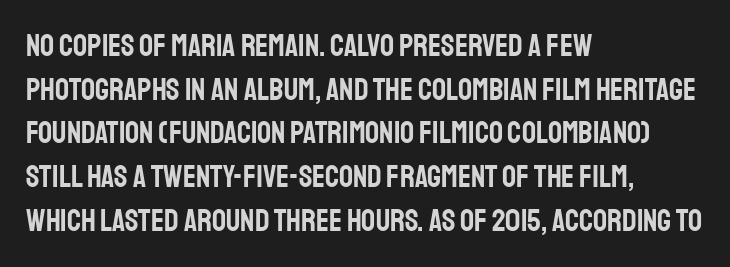
Q: Is the text italic (slanted)? A: No, it is upright.
Q: Is the typeface a serif or a sans-serif typeface? A: Sans-serif.
Q: Is the text underlined? A: No.
Q: How is the paragraph aligned? A: Left-aligned.
Q: Is the spacing between letters normal or unusually wide? A: Normal.
Q: Is the spacing between lines tight, normal or loose? A: Normal.
Q: Width (condensed, normal, or wide)? A: Condensed.
Q: Stroke contrast? A: Low.
Q: x-height? A: Large.
Q: Monospaced? A: No.
